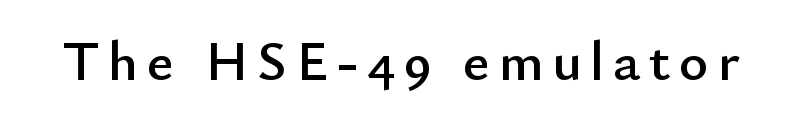
Posture: upright roman. Looks like regular typesetting: each glyph gets only the width it needs. Serif or sans? Sans — the stroke terminals are bare. Check the space under the baseline: it is left empty.
